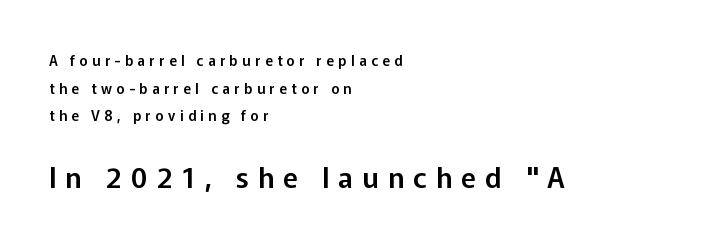
Spacing verdict: proportional, widths tailored to each character. Ascenders rise straight up at ninety degrees. The foot of each line stays bare and open. The composition opens small and finishes big.
